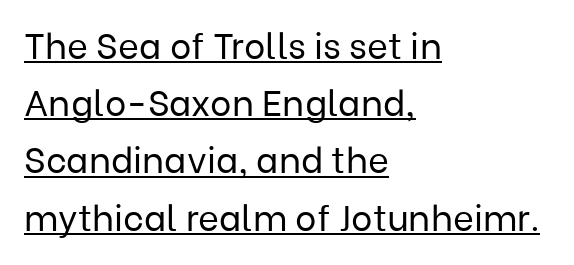
{"serif": "no", "italic": "no", "bold": "no", "weight": "regular", "width": "normal", "stroke_contrast": "low", "x_height": "medium", "monospaced": "no", "underline": "yes", "align": "left", "line_spacing": "normal", "line_spacing_ratio": 1.59, "letter_spacing": "normal", "letter_spacing_em": 0.0, "glyph_px": 36}
